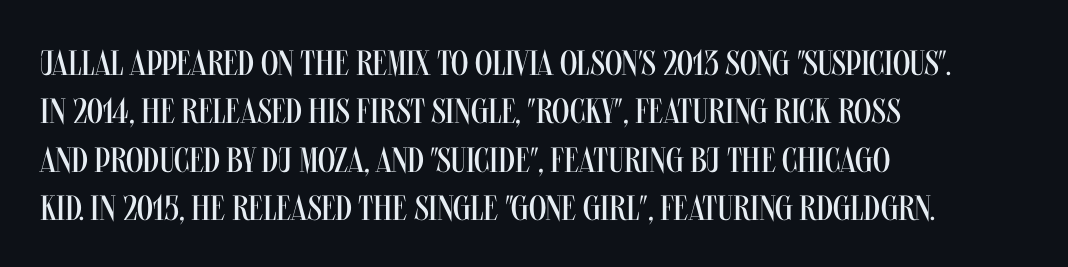
Q: Is the text bold? A: No.
Q: Is the text italic (slanted)? A: No, it is upright.
Q: Is the typeface a serif or a sans-serif typeface? A: Sans-serif.
Q: Is the text underlined? A: No.
Q: How is the paragraph aligned? A: Left-aligned.
Q: Is the spacing between letters normal or unusually wide? A: Normal.
Q: Is the spacing between lines tight, normal or loose? A: Normal.
Q: Width (condensed, normal, or wide)? A: Condensed.
Q: Stroke contrast? A: Medium.
Q: x-height? A: Large.
Q: Monospaced? A: No.
